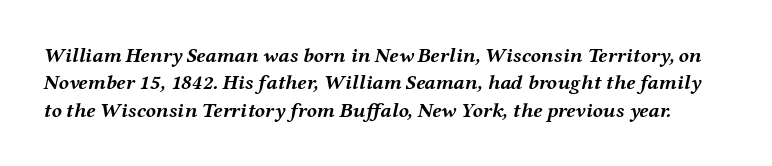
{"italic": "yes", "lean": "right", "slant_degrees": 12, "bold": "yes", "underline": "no", "line_spacing": "normal", "line_spacing_ratio": 1.3, "letter_spacing": "normal", "letter_spacing_em": 0.0, "glyph_px": 21}
